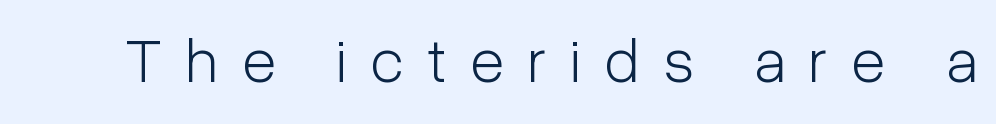
The weight would be labelled regular, book, light, or lighter still. The line texture is sparse and dotted thanks to wide tracking. The letters carry no serifs — their stems end cleanly without finishing strokes. Rendered with straight, roman letterforms. Note the varied advance widths — an 'i' is clearly narrower than an 'm'. Clear beneath every line of the passage.
